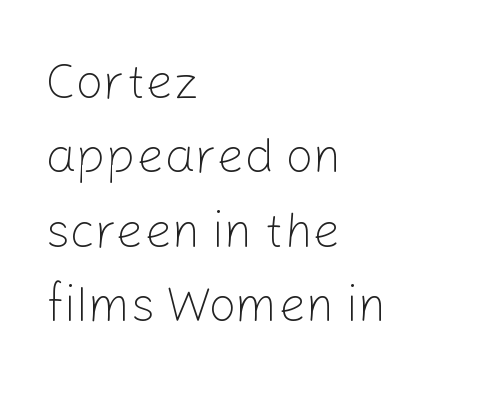
{"serif": "no", "italic": "no", "bold": "no", "weight": "light", "width": "normal", "stroke_contrast": "low", "x_height": "medium", "monospaced": "no", "underline": "no", "align": "left", "line_spacing": "normal", "line_spacing_ratio": 1.52, "letter_spacing": "normal", "letter_spacing_em": 0.0, "glyph_px": 49}
